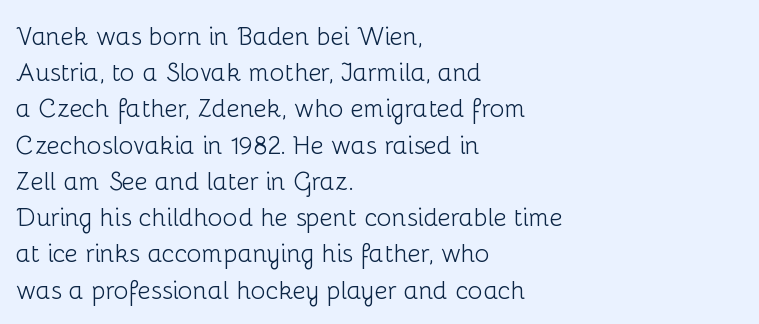
Q: Is the text bold? A: No.
Q: Is the text italic (slanted)? A: No, it is upright.
Q: Is the text underlined? A: No.
Q: How is the paragraph aligned? A: Left-aligned.
Q: Is the spacing between letters normal or unusually wide? A: Normal.
Q: Is the spacing between lines tight, normal or loose? A: Normal.
